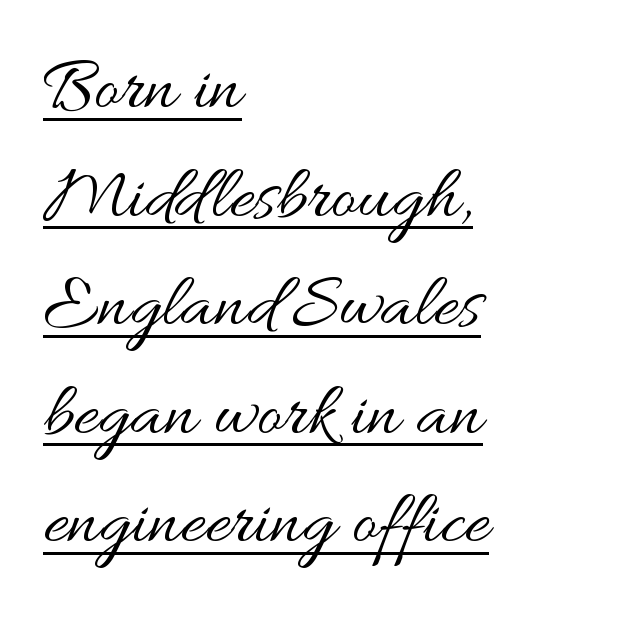
The image shows 77 px regular-weight, wide type; set left-aligned, normal line spacing (1.41x), normal letter spacing, underlined; medium stroke contrast and a small x-height.
